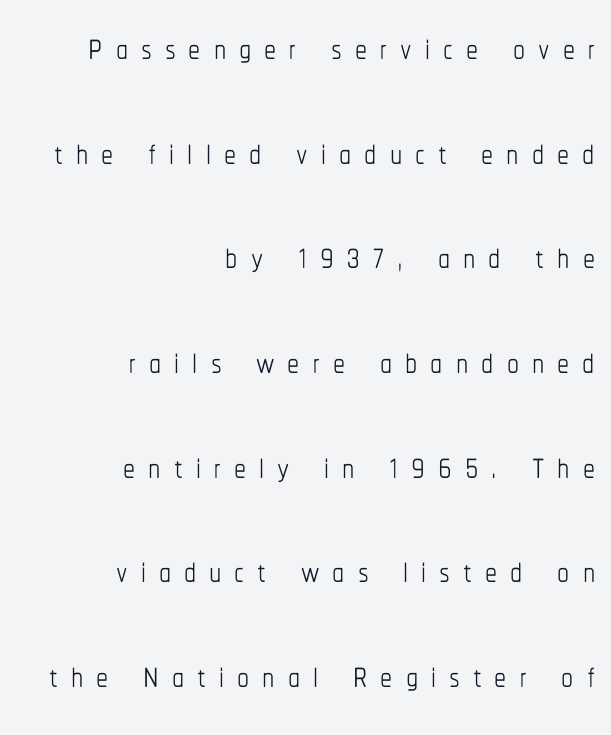
{"italic": "no", "bold": "no", "weight": "thin", "width": "condensed", "stroke_contrast": "low", "x_height": "medium", "monospaced": "no", "underline": "no", "align": "right", "line_spacing": "loose", "line_spacing_ratio": 2.18, "letter_spacing": "wide", "letter_spacing_em": 0.27, "glyph_px": 48}
